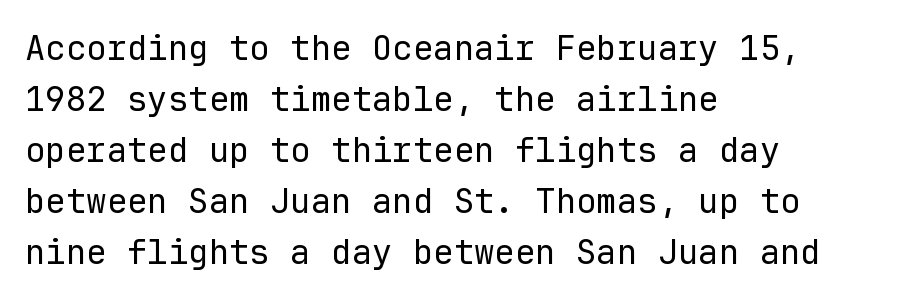
The image shows 34 px regular-weight sans-serif type, upright, monospaced; set left-aligned, normal line spacing (1.5x), normal letter spacing, not underlined; low stroke contrast and a medium x-height.
